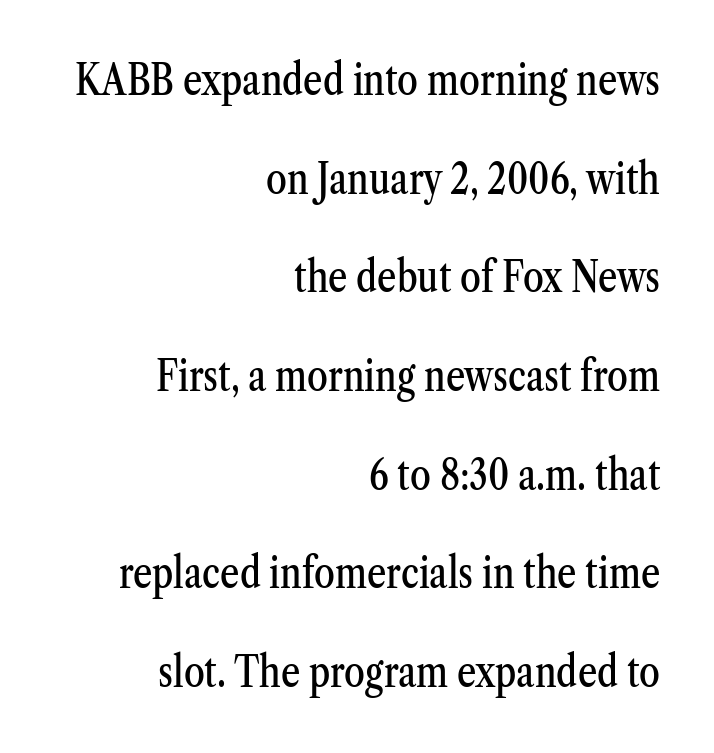
{"serif": "yes", "italic": "no", "width": "condensed", "stroke_contrast": "medium", "x_height": "medium", "monospaced": "no", "underline": "no", "align": "right", "line_spacing": "loose", "line_spacing_ratio": 2.35, "letter_spacing": "normal", "letter_spacing_em": 0.0, "glyph_px": 42}
